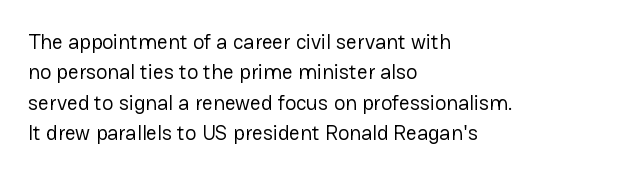
{"italic": "no", "bold": "no", "underline": "no", "align": "left", "line_spacing": "normal", "line_spacing_ratio": 1.45, "letter_spacing": "normal", "letter_spacing_em": 0.0, "glyph_px": 21}
